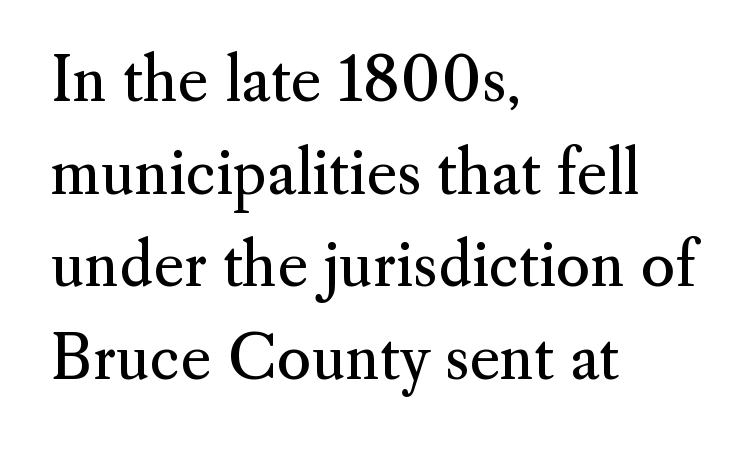
Standard letterfit; no display-style spreading of the glyphs. Note the varied advance widths — an 'i' is clearly narrower than an 'm'. Heaviness? Minimal to ordinary, like unemphasized prose. The leading is moderate, giving the passage an even texture. The font's upright variant was chosen for this text.
